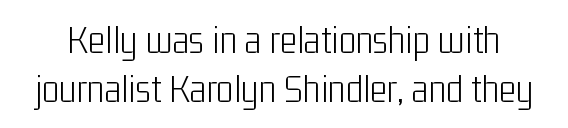
{"serif": "no", "italic": "no", "bold": "no", "weight": "light", "width": "condensed", "stroke_contrast": "low", "x_height": "medium", "monospaced": "no", "underline": "no", "line_spacing_ratio": 1.2, "letter_spacing": "normal", "letter_spacing_em": 0.0, "glyph_px": 41}
